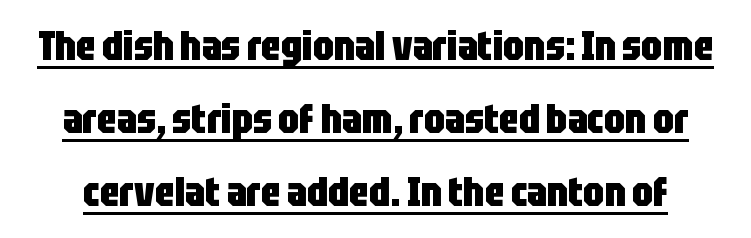
The image shows 41 px heavy, condensed sans-serif type, upright; set line spacing 1.78x, normal letter spacing, underlined; low stroke contrast and a large x-height.
